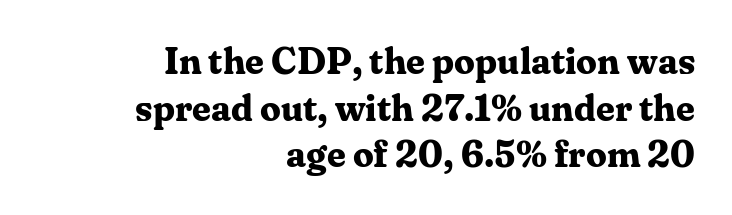
Q: Is the text bold? A: Yes.
Q: Is the text italic (slanted)? A: No, it is upright.
Q: Is the typeface a serif or a sans-serif typeface? A: Serif.
Q: Is the text underlined? A: No.
Q: How is the paragraph aligned? A: Right-aligned.
Q: Is the spacing between letters normal or unusually wide? A: Normal.
Q: Is the spacing between lines tight, normal or loose? A: Normal.
Q: Width (condensed, normal, or wide)? A: Normal.
Q: Stroke contrast? A: Medium.
Q: x-height? A: Medium.
Q: Monospaced? A: No.
